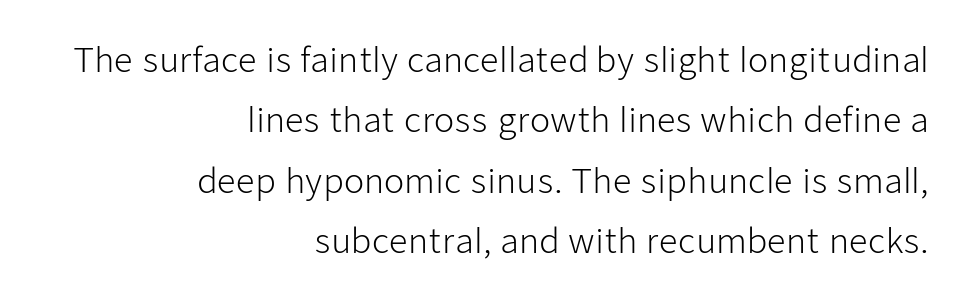
The font sits on the lighter half of the weight spectrum, regular included. Posture: straight, roman, zero tilt. Caption: multi-line text, flush right, ragged left. The gaps between neighbouring characters are ordinary and unremarkable. This rendering features lettering with no underline. The passage shown is typeset with a sans-serif family.
